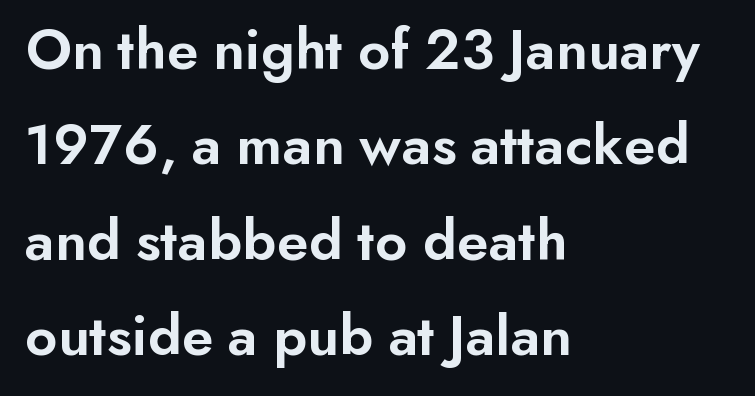
The image shows 60 px semibold sans-serif type, upright; set left-aligned, normal line spacing (1.59x), normal letter spacing, not underlined; low stroke contrast and a small x-height.
